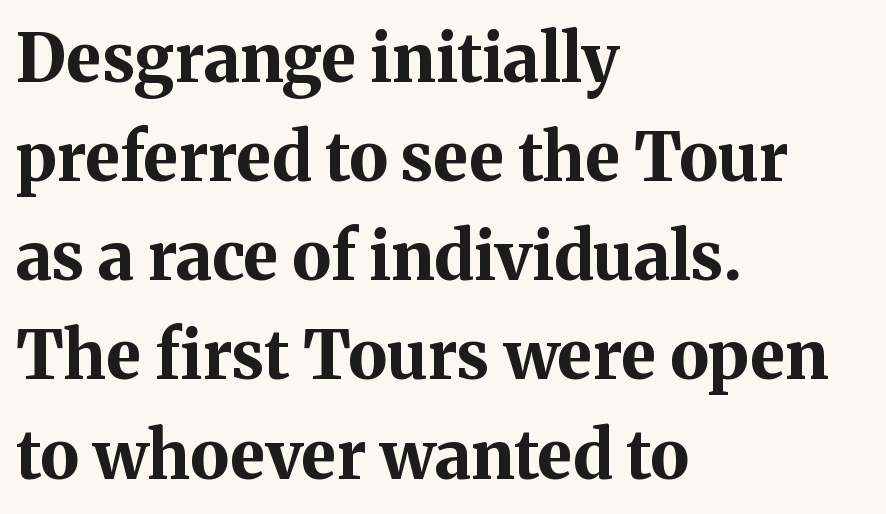
Default kerning and tracking; the words read as compact shapes. Is this a fixed-width face? No — the glyphs have proportional, varying widths. Reading down the block, your eye returns to a fixed left position each line. Serifs: yes, visible at the terminals of the letterforms.
